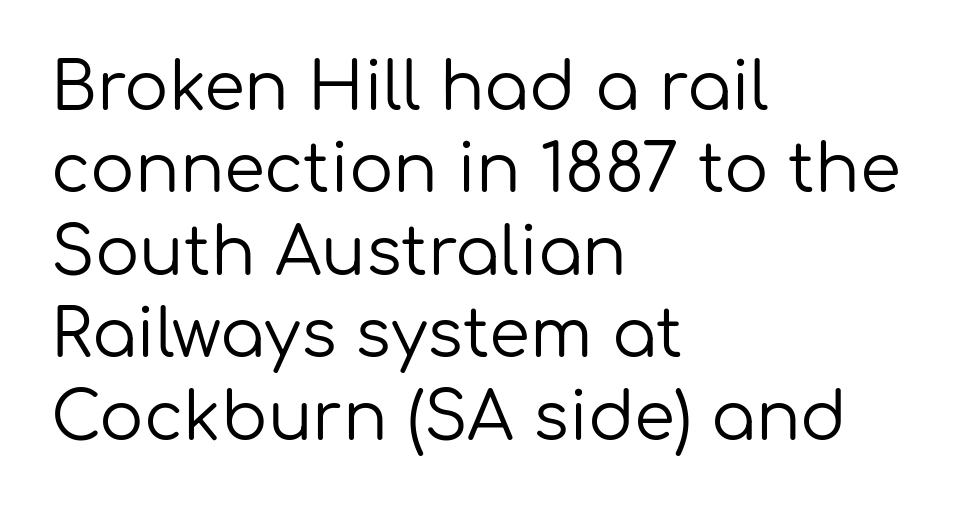
Each letter keeps its own natural width here, so spacing adapts to shape. I'd call this a sans setting — the letters go barefoot. No extra ink here — the face is not bold. The letters stand straight up with perfectly vertical stems.
